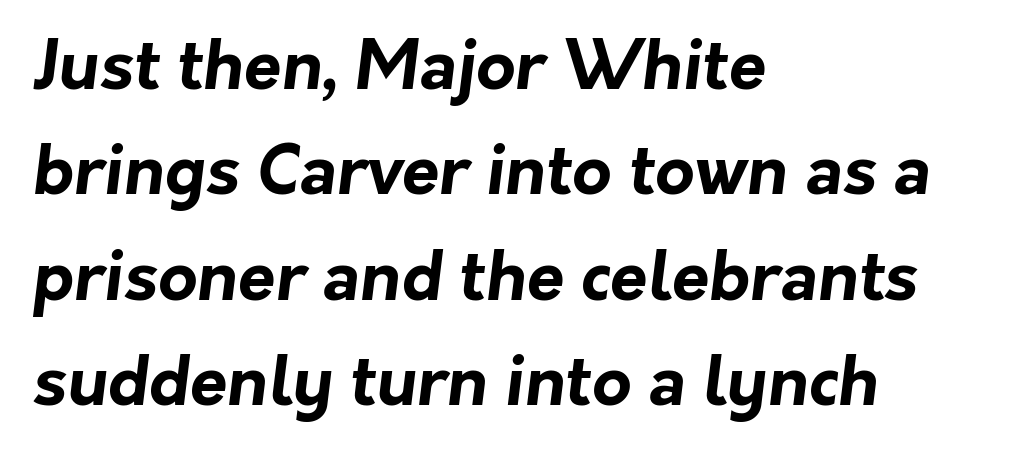
Here the designer chose a conventional face with non-uniform glyph widths. Does the type have serifs? No, each stem ends abruptly. Honestly, there is no underline to notice here at all. Does the leading feel generous? No, just average.
